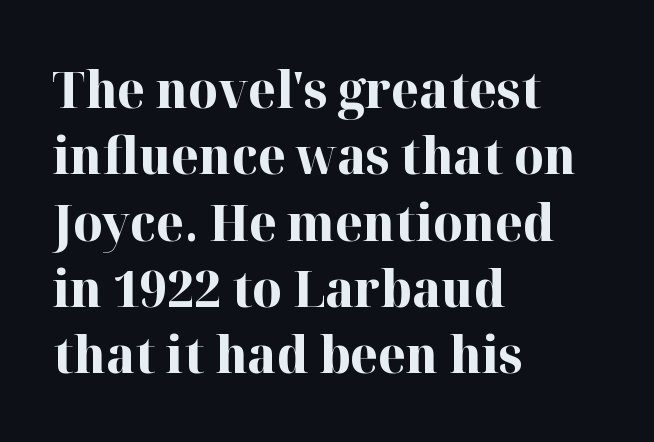
{"serif": "yes", "italic": "no", "bold": "yes", "weight": "bold", "width": "normal", "stroke_contrast": "high", "x_height": "medium", "monospaced": "no", "underline": "no", "align": "left", "line_spacing": "normal", "line_spacing_ratio": 1.3, "letter_spacing": "normal", "letter_spacing_em": 0.0, "glyph_px": 51}
